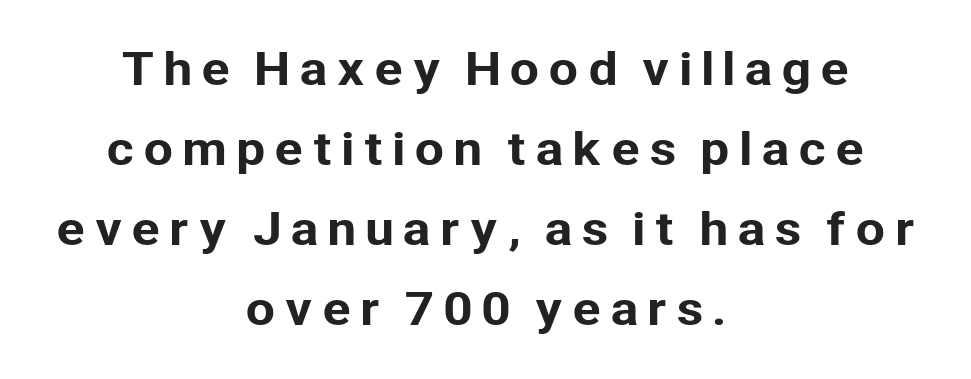
Q: Is the text italic (slanted)? A: No, it is upright.
Q: Is the typeface a serif or a sans-serif typeface? A: Sans-serif.
Q: Is the text underlined? A: No.
Q: How is the paragraph aligned? A: Centered.
Q: Width (condensed, normal, or wide)? A: Normal.
Q: Stroke contrast? A: Low.
Q: x-height? A: Medium.
Q: Monospaced? A: No.
